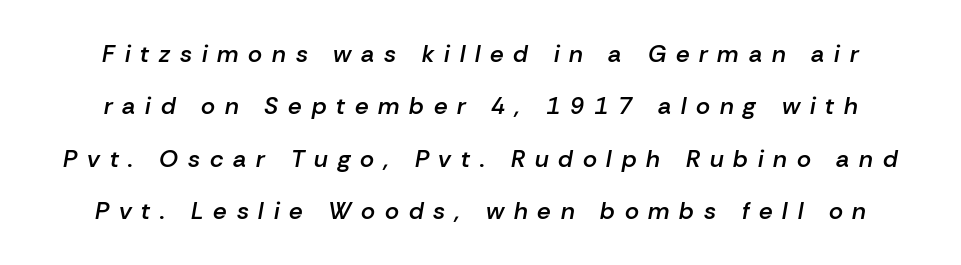
{"italic": "yes", "lean": "right", "slant_degrees": 10, "bold": "semi", "underline": "no", "line_spacing": "loose", "line_spacing_ratio": 2.18, "letter_spacing": "wide", "letter_spacing_em": 0.41, "glyph_px": 24}
